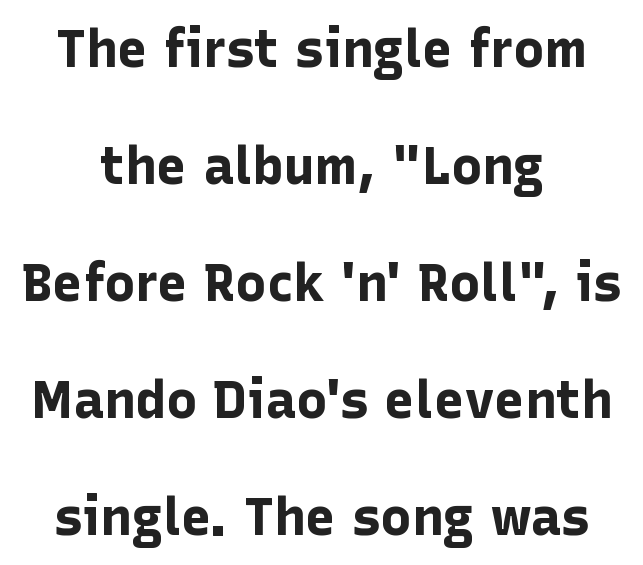
Q: Is the text bold? A: Yes.
Q: Is the text italic (slanted)? A: No, it is upright.
Q: Is the typeface a serif or a sans-serif typeface? A: Sans-serif.
Q: Is the text underlined? A: No.
Q: How is the paragraph aligned? A: Centered.
Q: Is the spacing between letters normal or unusually wide? A: Normal.
Q: Is the spacing between lines tight, normal or loose? A: Loose.
Q: Width (condensed, normal, or wide)? A: Normal.
Q: Stroke contrast? A: Low.
Q: x-height? A: Medium.
Q: Monospaced? A: No.
